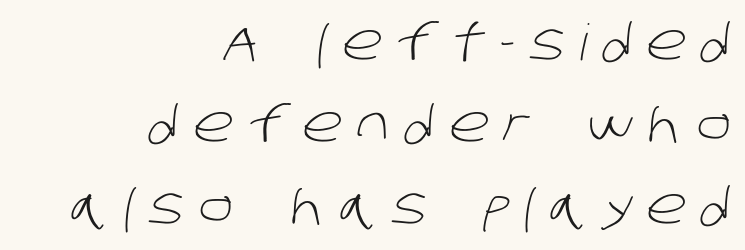
What stands out about the letter spacing? Its width — letters are far apart. Evenly set lines give the paragraph a standard silhouette. The gap between lines stays unmarked. The typesetter chose a ragged-left arrangement here. Weight: not bold — regular or lighter. You could not count columns in this text — the font is proportionally spaced.
